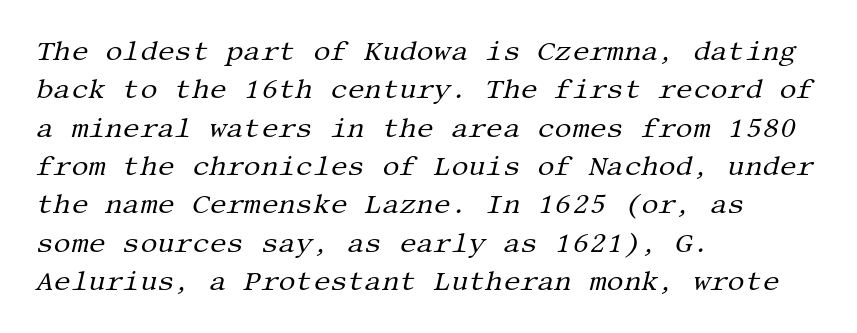
Bold? No — there's no thickening of the strokes. A clean baseline with only descenders dipping below it. Alignment: flush left. Is there much room between lines? A standard amount, neither cramped nor airy.
